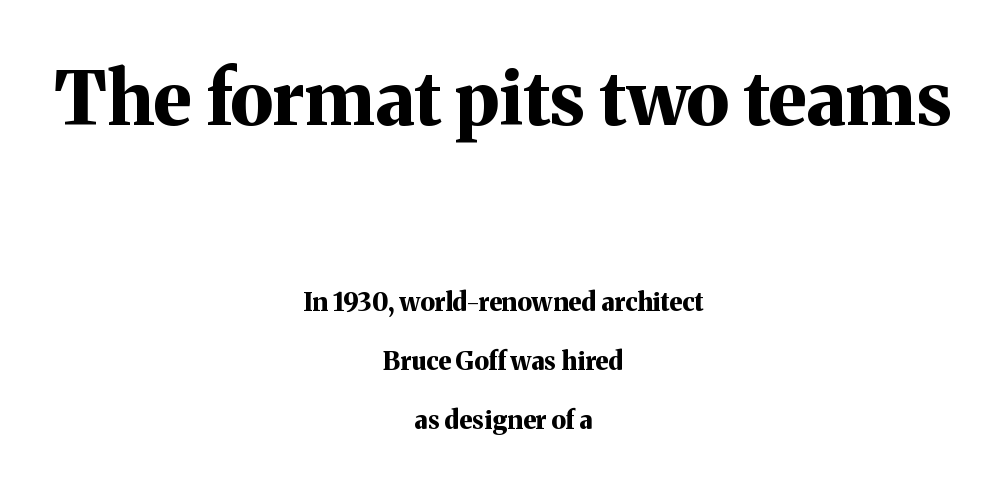
The image shows 74 px bold serif type, upright; set centered, loose line spacing (2.36x), normal letter spacing, not underlined; the first (top) block is 2.96x larger; medium stroke contrast and a medium x-height.
